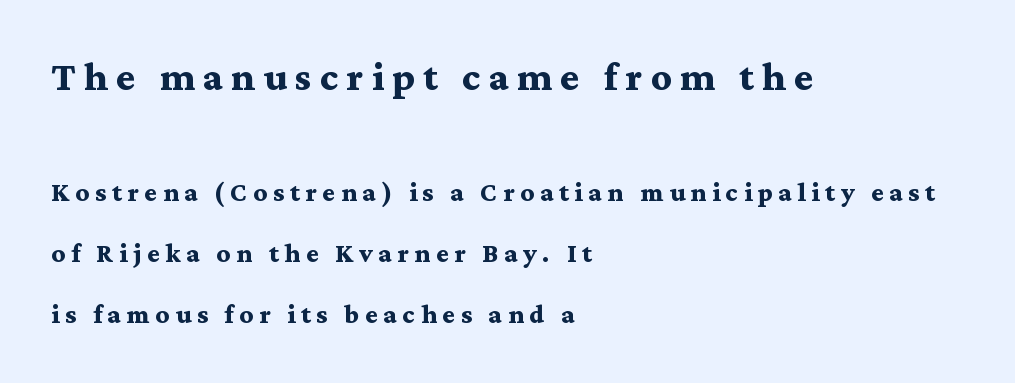
{"serif": "yes", "italic": "no", "bold": "yes", "weight": "bold", "width": "wide", "stroke_contrast": "medium", "x_height": "medium", "monospaced": "no", "underline": "no", "align": "left", "line_spacing": "loose", "line_spacing_ratio": 2.27, "letter_spacing": "wide", "letter_spacing_em": 0.21, "larger_block": "first", "size_ratio": 1.48, "glyph_px": 40}
